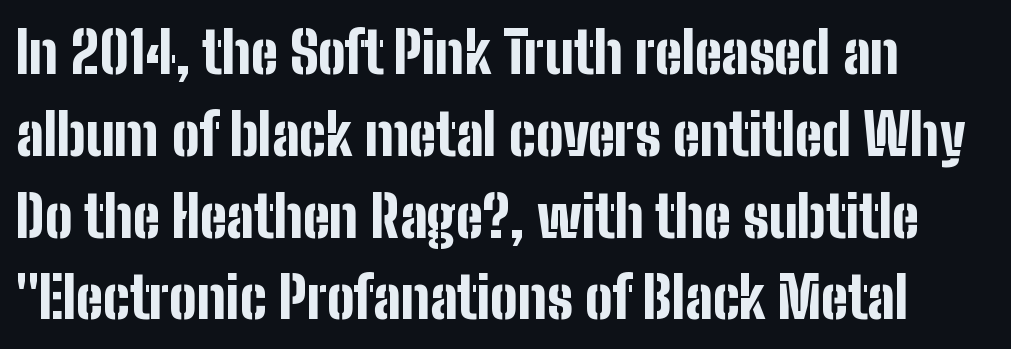
{"serif": "no", "italic": "no", "bold": "yes", "weight": "bold", "width": "condensed", "stroke_contrast": "low", "x_height": "medium", "monospaced": "no", "underline": "no", "line_spacing": "normal", "line_spacing_ratio": 1.41, "letter_spacing": "normal", "letter_spacing_em": 0.0, "glyph_px": 58}
